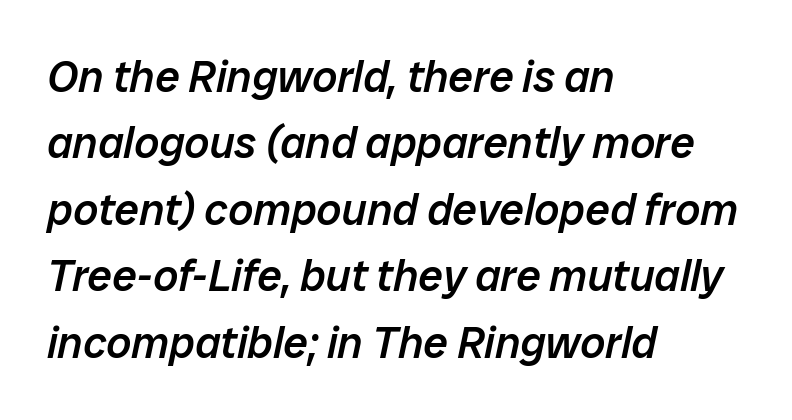
{"italic": "yes", "lean": "right", "slant_degrees": 12, "bold": "semi", "weight": "semibold", "width": "normal", "stroke_contrast": "low", "x_height": "medium", "monospaced": "no", "underline": "no", "align": "left", "line_spacing": "normal", "line_spacing_ratio": 1.51, "letter_spacing": "normal", "letter_spacing_em": 0.0, "glyph_px": 44}
